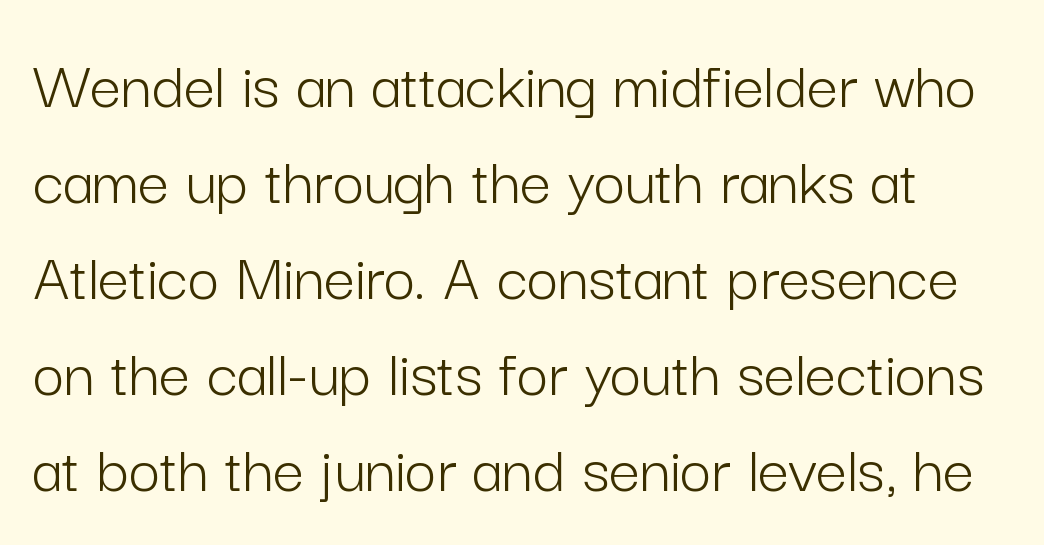
Q: Is the text bold? A: No.
Q: Is the text italic (slanted)? A: No, it is upright.
Q: Is the typeface a serif or a sans-serif typeface? A: Sans-serif.
Q: Is the text underlined? A: No.
Q: Is the spacing between letters normal or unusually wide? A: Normal.
Q: Is the spacing between lines tight, normal or loose? A: Normal.
Q: Width (condensed, normal, or wide)? A: Normal.
Q: Stroke contrast? A: Low.
Q: x-height? A: Medium.
Q: Monospaced? A: No.
